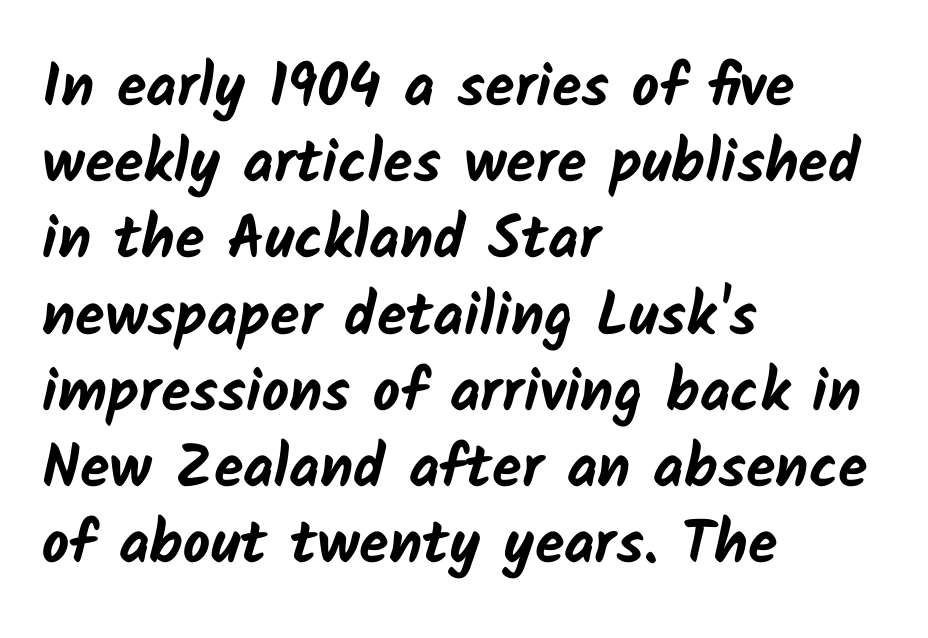
Q: Is the text bold? A: Yes.
Q: Is the typeface a serif or a sans-serif typeface? A: Sans-serif.
Q: Is the text underlined? A: No.
Q: How is the paragraph aligned? A: Left-aligned.
Q: Is the spacing between letters normal or unusually wide? A: Normal.
Q: Is the spacing between lines tight, normal or loose? A: Normal.
Q: Width (condensed, normal, or wide)? A: Normal.
Q: Stroke contrast? A: Low.
Q: x-height? A: Medium.
Q: Monospaced? A: No.
